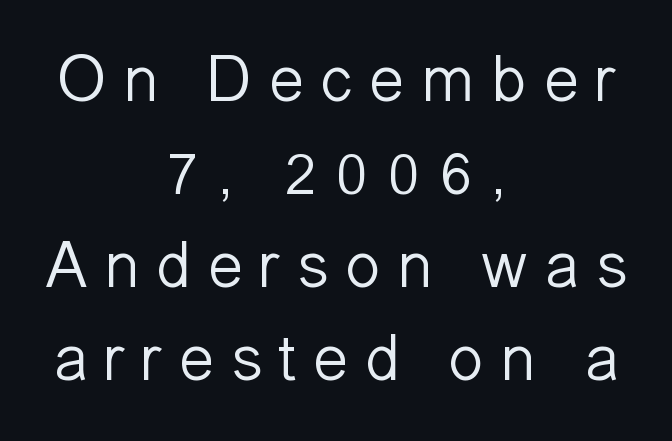
Do the letters lean? They stand straight. The letters carry no serifs — their stems end cleanly without finishing strokes. A bare baseline throughout the passage. Inter-character spacing is expanded well beyond the font's built-in metrics.
